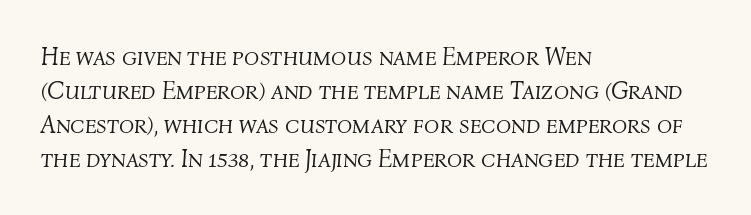
Q: Is the text bold? A: No.
Q: Is the text italic (slanted)? A: Yes, it leans right by about 4 degrees.
Q: Is the text underlined? A: No.
Q: How is the paragraph aligned? A: Left-aligned.
Q: Is the spacing between letters normal or unusually wide? A: Normal.
Q: Is the spacing between lines tight, normal or loose? A: Normal.
